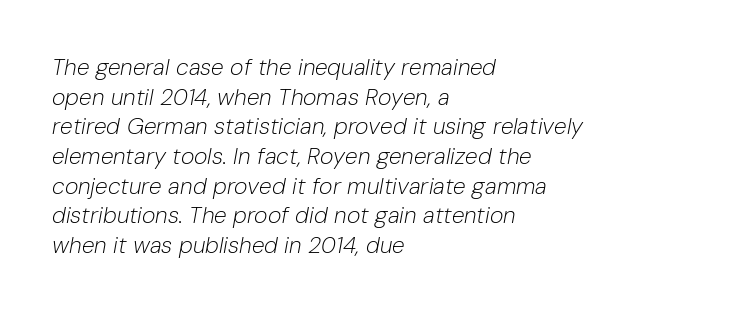
Q: Is the text bold? A: No.
Q: Is the text italic (slanted)? A: Yes, it leans right by about 10 degrees.
Q: Is the text underlined? A: No.
Q: How is the paragraph aligned? A: Left-aligned.
Q: Is the spacing between letters normal or unusually wide? A: Normal.
Q: Is the spacing between lines tight, normal or loose? A: Normal.
